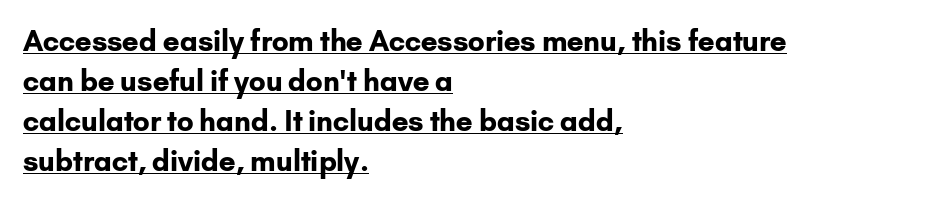
{"serif": "no", "italic": "no", "bold": "yes", "weight": "bold", "width": "normal", "stroke_contrast": "low", "x_height": "small", "monospaced": "no", "underline": "yes", "align": "left", "line_spacing": "normal", "line_spacing_ratio": 1.43, "letter_spacing": "normal", "letter_spacing_em": 0.0, "glyph_px": 28}
